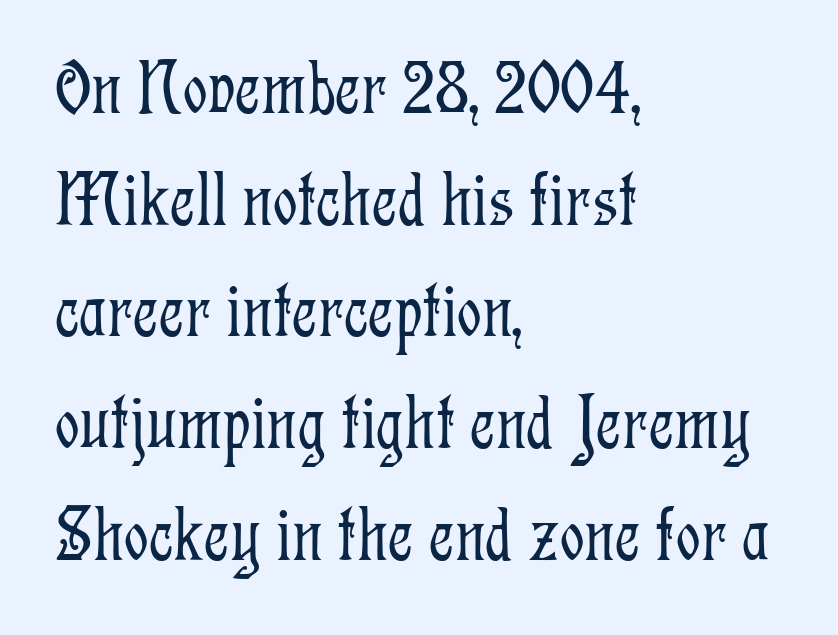
{"serif": "yes", "italic": "no", "bold": "no", "weight": "light", "width": "condensed", "stroke_contrast": "low", "x_height": "medium", "monospaced": "no", "underline": "no", "align": "left", "line_spacing": "normal", "line_spacing_ratio": 1.45, "letter_spacing": "normal", "letter_spacing_em": 0.0, "glyph_px": 77}
